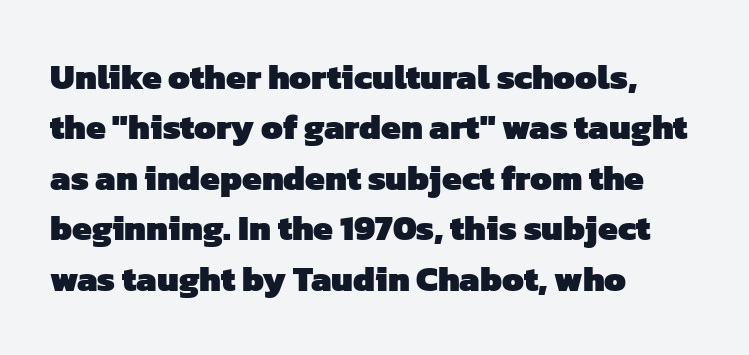
Q: Is the text bold? A: Yes.
Q: Is the typeface a serif or a sans-serif typeface? A: Sans-serif.
Q: Is the text underlined? A: No.
Q: How is the paragraph aligned? A: Left-aligned.
Q: Is the spacing between letters normal or unusually wide? A: Normal.
Q: Is the spacing between lines tight, normal or loose? A: Normal.
Q: Width (condensed, normal, or wide)? A: Normal.
Q: Stroke contrast? A: Low.
Q: x-height? A: Medium.
Q: Monospaced? A: No.
